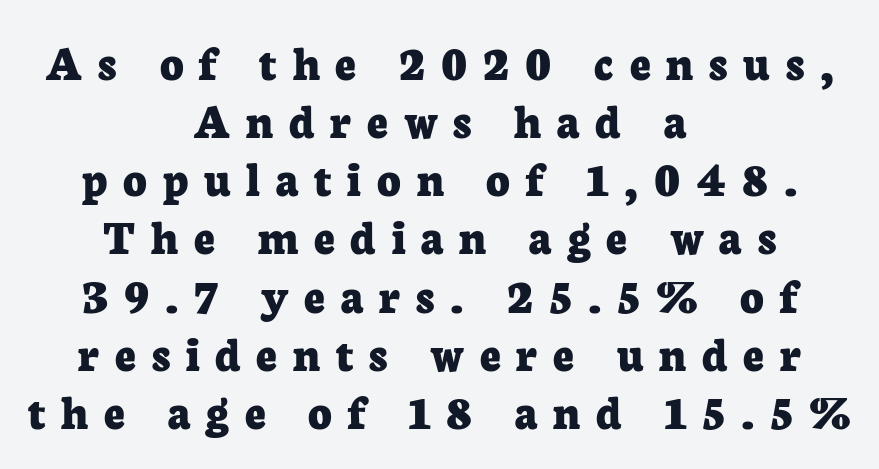
{"serif": "yes", "italic": "no", "bold": "yes", "weight": "bold", "width": "normal", "stroke_contrast": "low", "x_height": "medium", "monospaced": "no", "underline": "no", "align": "center", "line_spacing": "tight", "line_spacing_ratio": 1.14, "letter_spacing": "wide", "letter_spacing_em": 0.31, "glyph_px": 51}
